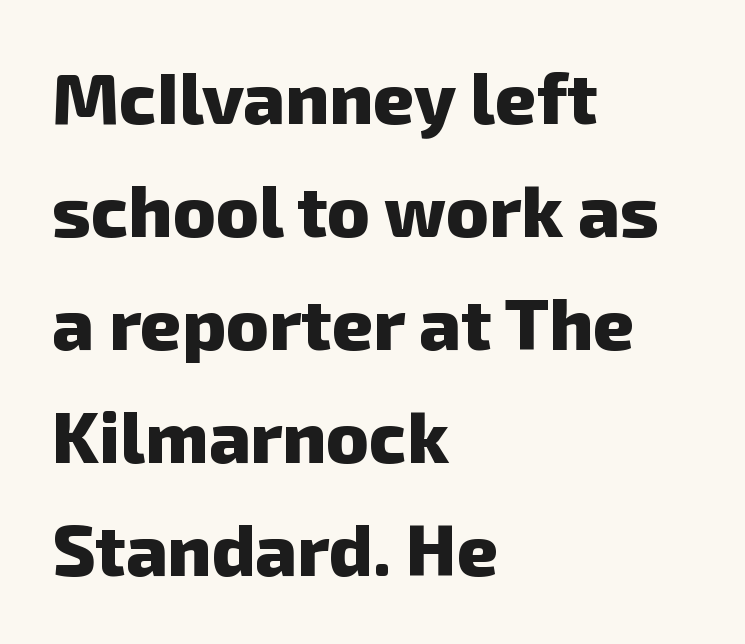
{"serif": "no", "bold": "yes", "weight": "heavy", "width": "normal", "stroke_contrast": "low", "x_height": "medium", "monospaced": "no", "underline": "no", "align": "left", "line_spacing": "normal", "line_spacing_ratio": 1.57, "letter_spacing": "normal", "letter_spacing_em": 0.0, "glyph_px": 72}
